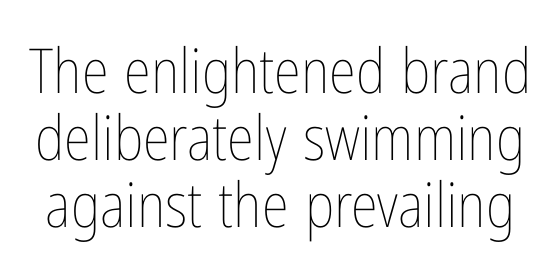
Proportional: the letters do not fall into vertical columns. Glance below the letters and you will spot only blank space. Stroke mass is kept to a normal reading level or below. This block would grow much taller if given ordinary leading; it's compressed now. The lettering stays uniformly vertical, giving the passage a roman look. The tracking reads as untouched default to a designer's eye.
